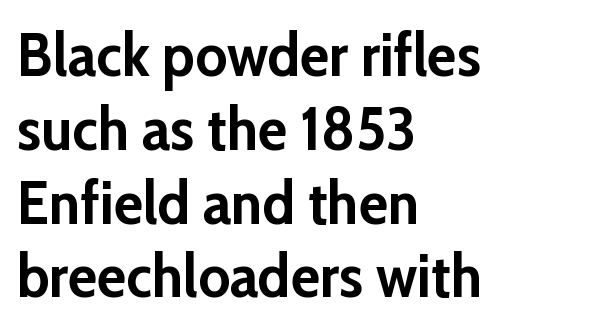
Q: Is the text bold? A: Yes.
Q: Is the text italic (slanted)? A: No, it is upright.
Q: Is the typeface a serif or a sans-serif typeface? A: Sans-serif.
Q: Is the text underlined? A: No.
Q: How is the paragraph aligned? A: Left-aligned.
Q: Is the spacing between letters normal or unusually wide? A: Normal.
Q: Width (condensed, normal, or wide)? A: Normal.
Q: Stroke contrast? A: Low.
Q: x-height? A: Medium.
Q: Monospaced? A: No.
